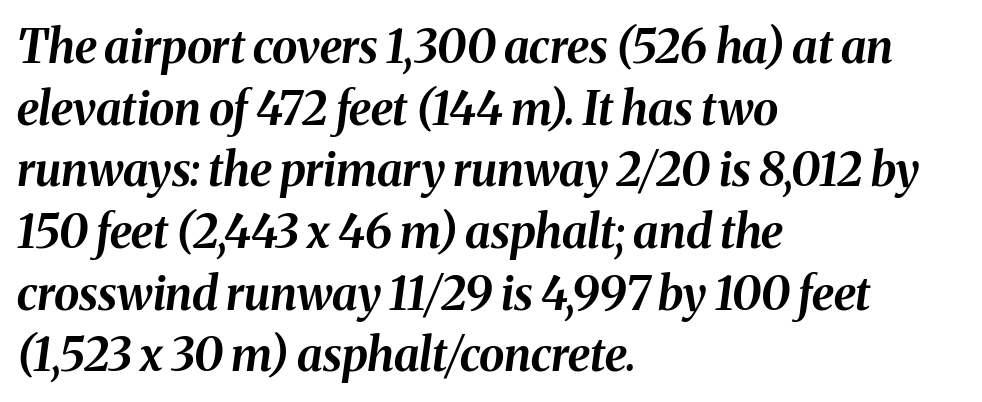
The image shows 46 px bold type, italic (leaning right); set left-aligned, normal line spacing (1.34x), normal letter spacing, not underlined; medium stroke contrast and a medium x-height.
